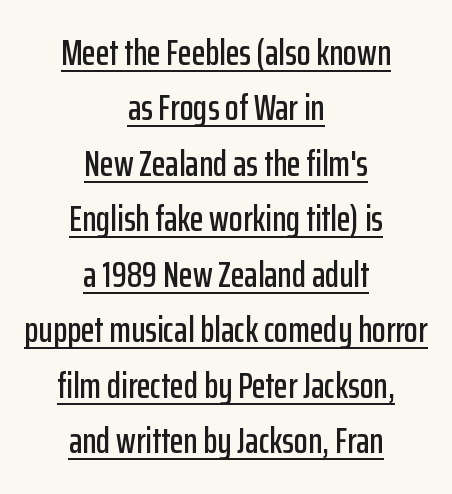
{"serif": "no", "italic": "no", "width": "condensed", "stroke_contrast": "low", "x_height": "medium", "monospaced": "no", "underline": "yes", "align": "center", "line_spacing": "normal", "line_spacing_ratio": 1.54, "letter_spacing": "normal", "letter_spacing_em": 0.0, "glyph_px": 36}
